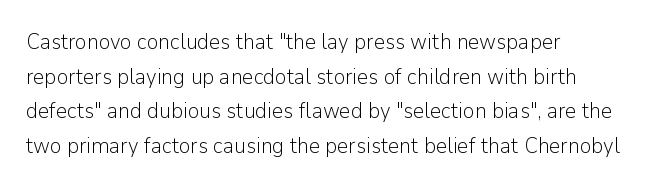
{"italic": "no", "bold": "no", "underline": "no", "align": "left", "line_spacing": "normal", "line_spacing_ratio": 1.57, "letter_spacing": "normal", "letter_spacing_em": 0.0, "glyph_px": 22}
